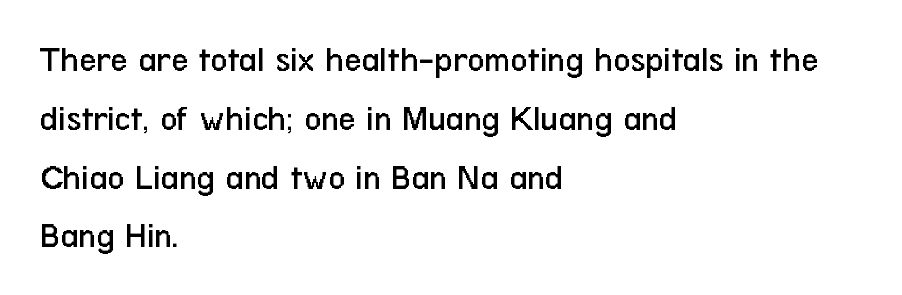
{"serif": "no", "italic": "no", "bold": "no", "weight": "regular", "width": "condensed", "stroke_contrast": "low", "x_height": "medium", "monospaced": "no", "underline": "no", "align": "left", "line_spacing": "normal", "line_spacing_ratio": 1.59, "letter_spacing": "normal", "letter_spacing_em": 0.0, "glyph_px": 37}
